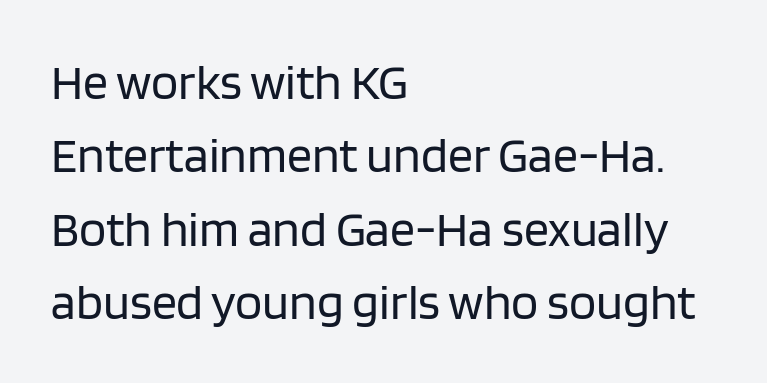
Proportional: the letters do not fall into vertical columns. The leading is moderate, giving the passage an even texture. Unlike italic type, these characters show no tilt at all. This rendering features lettering with no underline. This sample is left-justified, so line endings fall wherever the words run out. Weight: not bold — regular or lighter.
